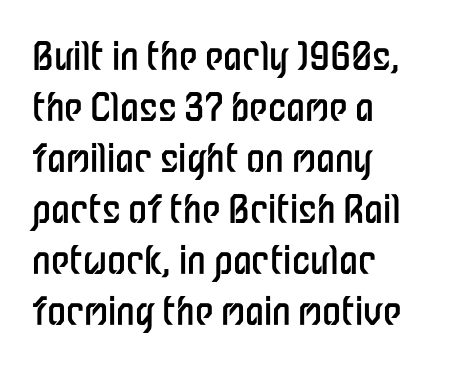
The ragged edge is on the right, which tells us the setting is flush left. Successive baselines arrive at the customary interval. This is sans-serif lettering, the kind often seen on screens and signage. Each word holds together tightly as a unit, with standard inter-letter gaps. You could not count columns in this text — the font is proportionally spaced.
